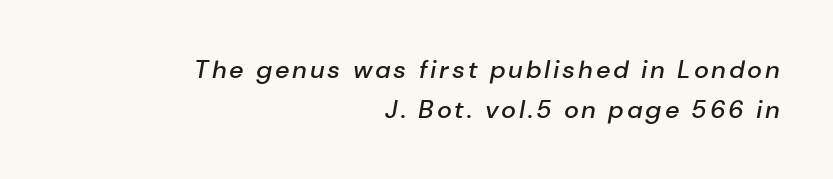
Q: Is the text bold? A: Semi-bold.
Q: Is the text italic (slanted)? A: Yes, it leans right by about 10 degrees.
Q: Is the text underlined? A: No.
Q: How is the paragraph aligned? A: Right-aligned.
Q: Is the spacing between lines tight, normal or loose? A: Normal.
